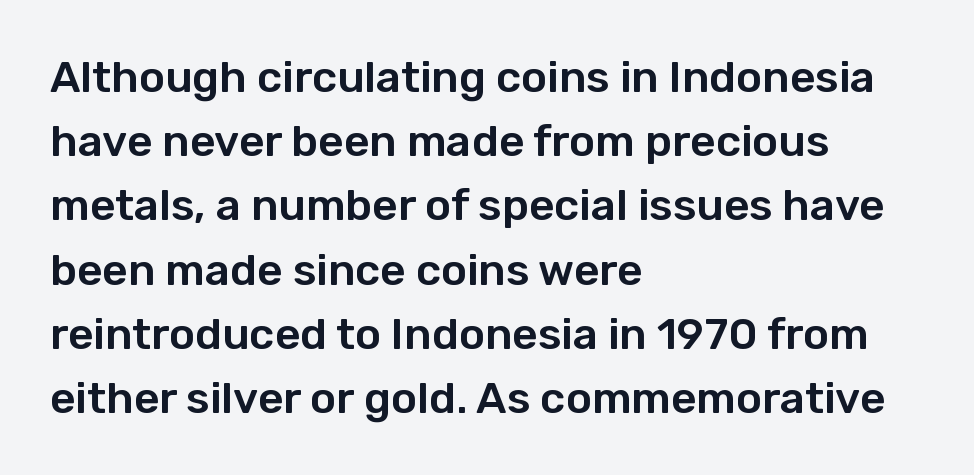
Honestly, there is no underline to notice here at all. Here the designer chose a conventional face with non-uniform glyph widths. One glance says typical: line gaps are just what's usual. What kind of face is this? One without serifs — a sans. The font's upright variant was chosen for this text. The paragraph shown leans on its left margin.
